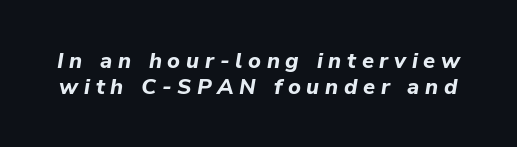
Q: Is the text bold? A: Yes.
Q: Is the text italic (slanted)? A: Yes, it leans right by about 9 degrees.
Q: Is the text underlined? A: No.
Q: Is the spacing between letters normal or unusually wide? A: Unusually wide.
